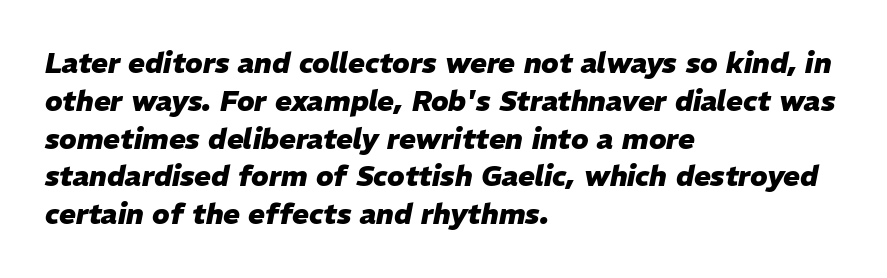
The typesetter chose a ragged-right arrangement here. Unmarked baselines from the first word to the last. The rendering keeps characters at their native spacing. The rendering uses a moderate line-height, typical for paragraphs.
